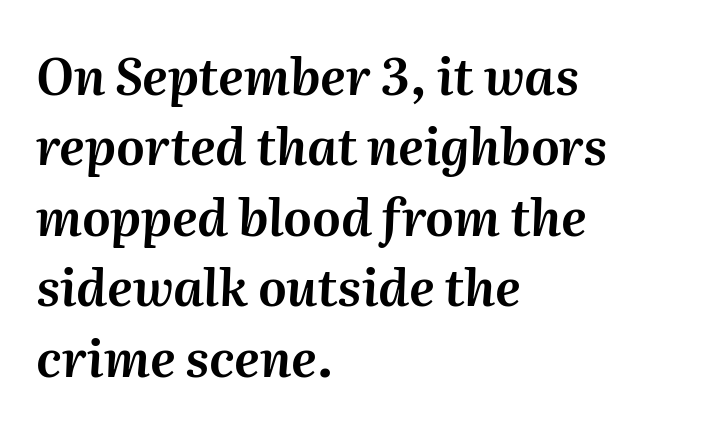
{"italic": "yes", "lean": "right", "slant_degrees": 2, "width": "normal", "stroke_contrast": "medium", "x_height": "medium", "monospaced": "no", "underline": "no", "align": "left", "line_spacing": "normal", "line_spacing_ratio": 1.41, "letter_spacing": "normal", "letter_spacing_em": 0.0, "glyph_px": 50}
